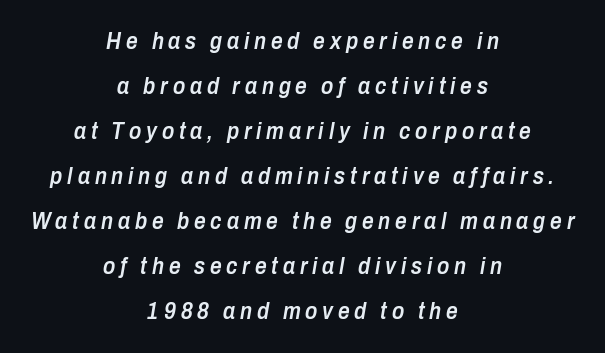
{"italic": "yes", "lean": "right", "slant_degrees": 10, "bold": "semi", "underline": "no", "align": "center", "line_spacing": "loose", "line_spacing_ratio": 1.96, "letter_spacing": "wide", "letter_spacing_em": 0.21, "glyph_px": 23}
